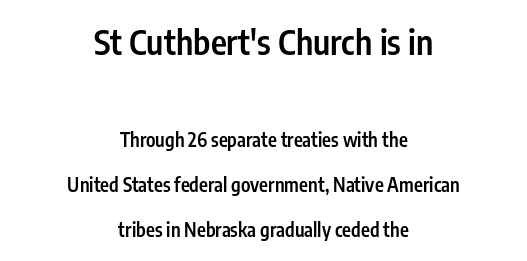
The image shows 34 px semibold, condensed sans-serif type, upright; set centered, loose line spacing (2.37x), normal letter spacing, not underlined; the first (top) block is 1.79x larger; low stroke contrast and a medium x-height.
